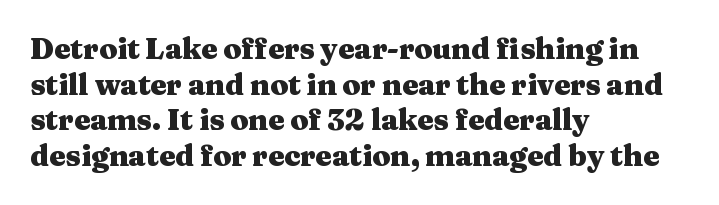
{"serif": "yes", "italic": "no", "bold": "yes", "weight": "heavy", "width": "wide", "stroke_contrast": "medium", "x_height": "medium", "monospaced": "no", "underline": "no", "align": "left", "line_spacing_ratio": 1.23, "letter_spacing": "normal", "letter_spacing_em": 0.0, "glyph_px": 29}
